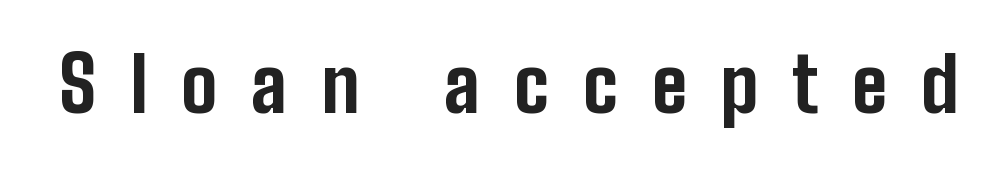
The text was rendered using a sans face with plain stroke endings. Notice how thick the strokes are: this is what a full bold looks like. The passage shown is not underscored anywhere. This sample has the flowing, uneven cadence of proportional lettering. The type sits square on the baseline with zero lean.
